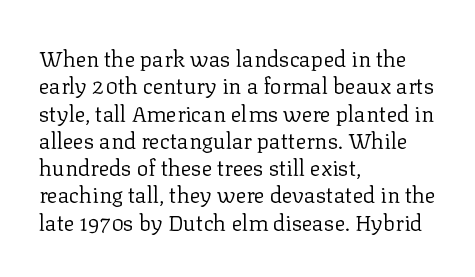
Q: Is the text bold? A: No.
Q: Is the text italic (slanted)? A: No, it is upright.
Q: Is the text underlined? A: No.
Q: How is the paragraph aligned? A: Left-aligned.
Q: Is the spacing between letters normal or unusually wide? A: Normal.
